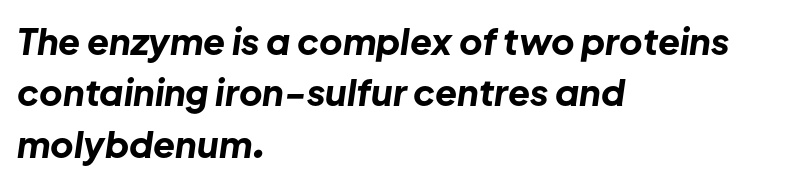
{"italic": "yes", "lean": "right", "slant_degrees": 8, "bold": "yes", "weight": "bold", "width": "normal", "stroke_contrast": "low", "x_height": "medium", "monospaced": "no", "underline": "no", "align": "left", "line_spacing": "normal", "line_spacing_ratio": 1.43, "letter_spacing": "normal", "letter_spacing_em": 0.0, "glyph_px": 36}
